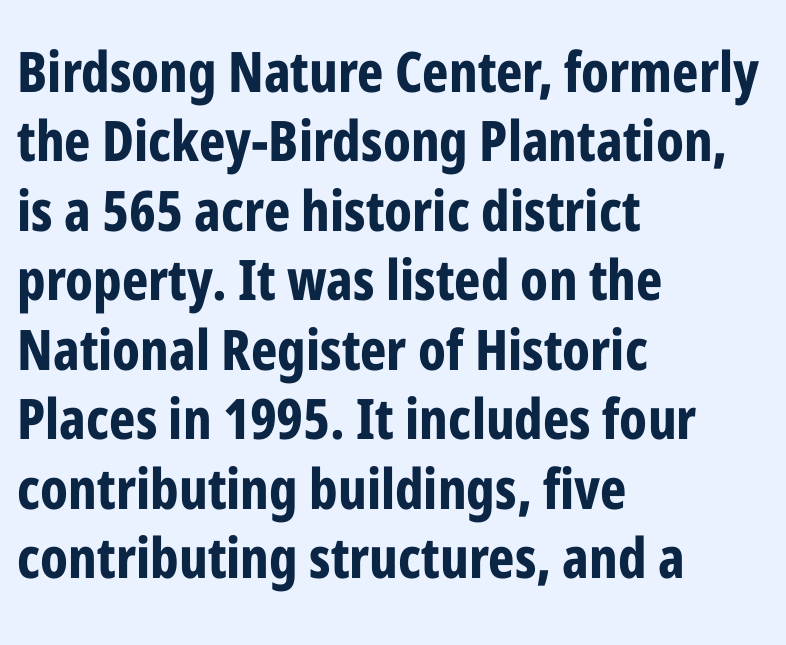
{"serif": "no", "italic": "no", "bold": "yes", "weight": "bold", "width": "condensed", "stroke_contrast": "low", "x_height": "medium", "monospaced": "no", "underline": "no", "align": "left", "line_spacing_ratio": 1.24, "letter_spacing": "normal", "letter_spacing_em": 0.0, "glyph_px": 56}
